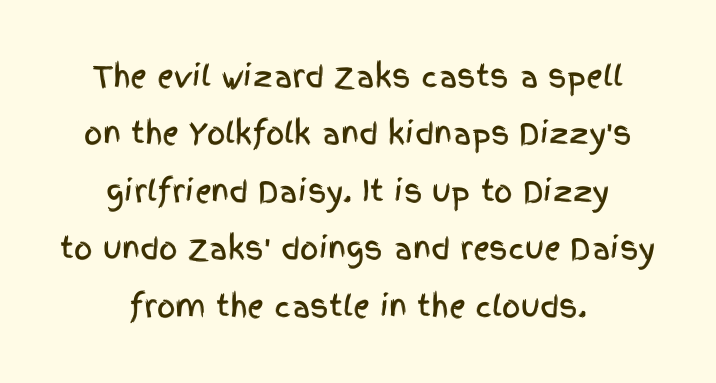
The image shows 29 px condensed sans-serif type, upright; set centered, loose line spacing (1.98x), normal letter spacing, not underlined; a large x-height.
